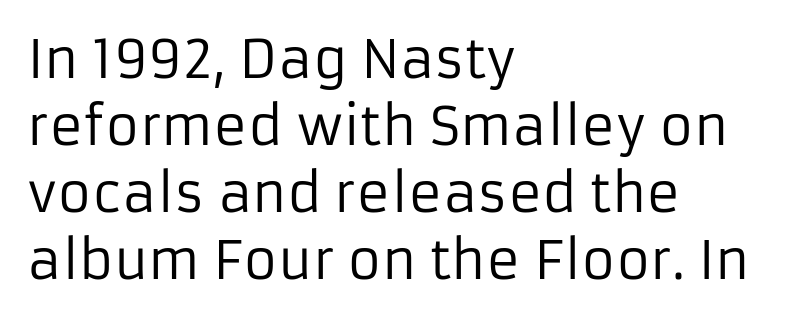
Q: Is the text bold? A: No.
Q: Is the text italic (slanted)? A: No, it is upright.
Q: Is the typeface a serif or a sans-serif typeface? A: Sans-serif.
Q: Is the text underlined? A: No.
Q: How is the paragraph aligned? A: Left-aligned.
Q: Is the spacing between letters normal or unusually wide? A: Normal.
Q: Is the spacing between lines tight, normal or loose? A: Normal.
Q: Width (condensed, normal, or wide)? A: Normal.
Q: Stroke contrast? A: Low.
Q: x-height? A: Medium.
Q: Monospaced? A: No.
